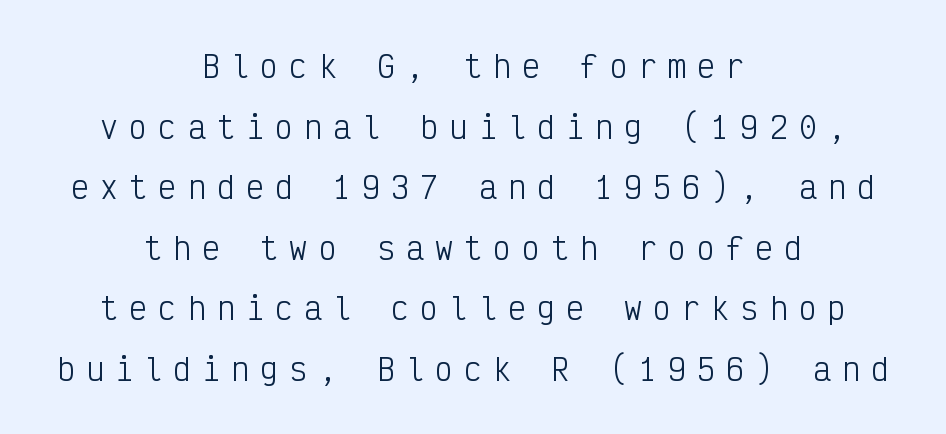
The image shows 30 px light, condensed sans-serif type, upright, monospaced; set centered, loose line spacing (2.02x), unusually wide letter spacing (+0.37 em), not underlined; low stroke contrast and a medium x-height.
